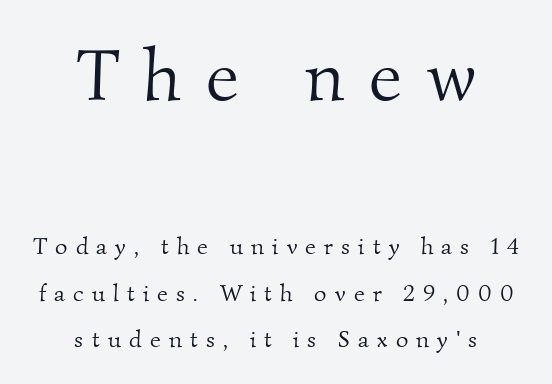
The image shows 73 px light serif type; set centered, loose line spacing (1.95x), unusually wide letter spacing (+0.34 em), not underlined; the first (top) block is 3.04x larger; medium stroke contrast and a small x-height.
